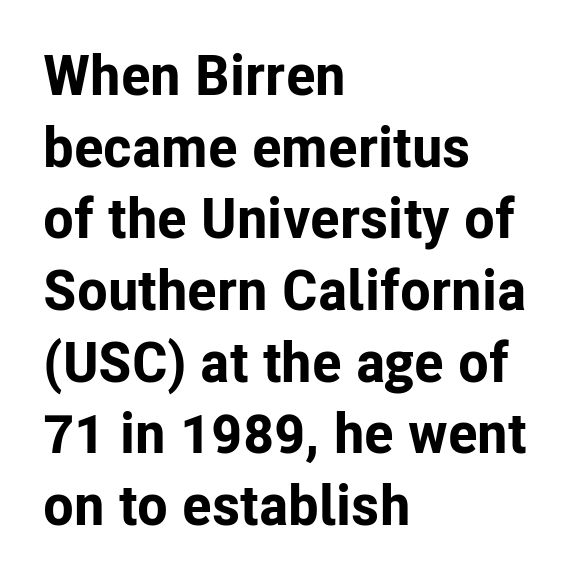
Q: Is the text bold? A: Yes.
Q: Is the text italic (slanted)? A: No, it is upright.
Q: Is the typeface a serif or a sans-serif typeface? A: Sans-serif.
Q: Is the text underlined? A: No.
Q: How is the paragraph aligned? A: Left-aligned.
Q: Is the spacing between letters normal or unusually wide? A: Normal.
Q: Is the spacing between lines tight, normal or loose? A: Normal.
Q: Width (condensed, normal, or wide)? A: Normal.
Q: Stroke contrast? A: Low.
Q: x-height? A: Medium.
Q: Monospaced? A: No.
